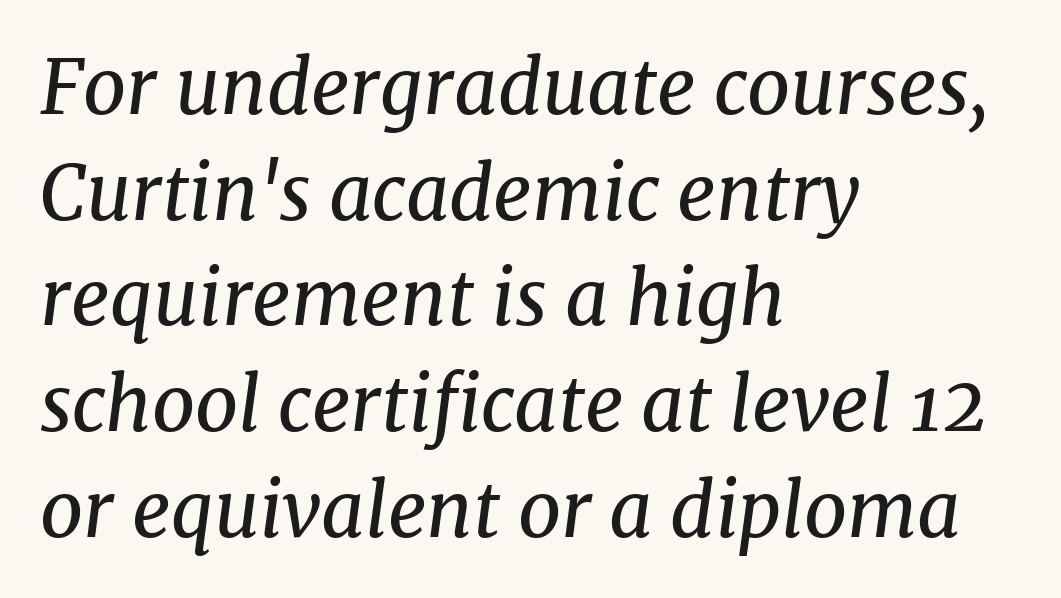
Q: Is the text bold? A: No.
Q: Is the text italic (slanted)? A: Yes, it leans right by about 8 degrees.
Q: Is the typeface a serif or a sans-serif typeface? A: Serif.
Q: Is the text underlined? A: No.
Q: How is the paragraph aligned? A: Left-aligned.
Q: Is the spacing between letters normal or unusually wide? A: Normal.
Q: Is the spacing between lines tight, normal or loose? A: Normal.
Q: Width (condensed, normal, or wide)? A: Normal.
Q: Stroke contrast? A: Medium.
Q: x-height? A: Medium.
Q: Monospaced? A: No.
